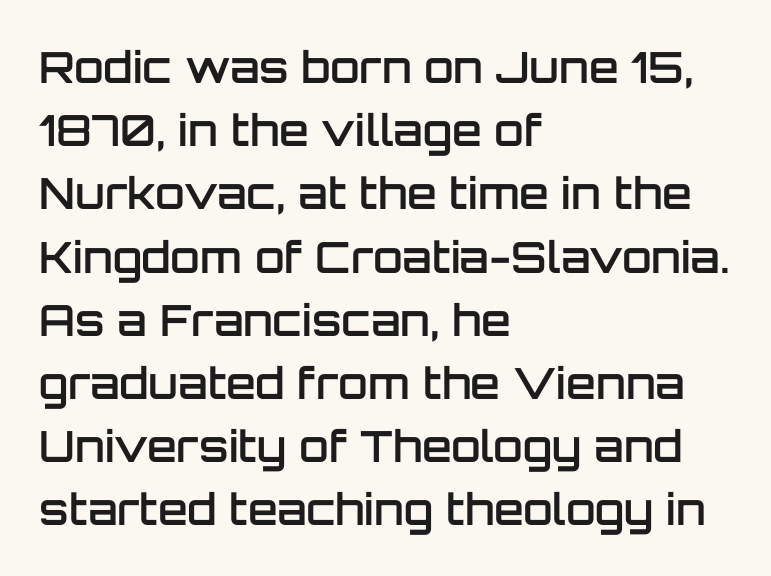
Q: Is the text bold? A: Semi-bold.
Q: Is the text italic (slanted)? A: No, it is upright.
Q: Is the typeface a serif or a sans-serif typeface? A: Sans-serif.
Q: Is the text underlined? A: No.
Q: How is the paragraph aligned? A: Left-aligned.
Q: Is the spacing between letters normal or unusually wide? A: Normal.
Q: Is the spacing between lines tight, normal or loose? A: Normal.
Q: Width (condensed, normal, or wide)? A: Normal.
Q: Stroke contrast? A: Low.
Q: x-height? A: Large.
Q: Monospaced? A: No.
